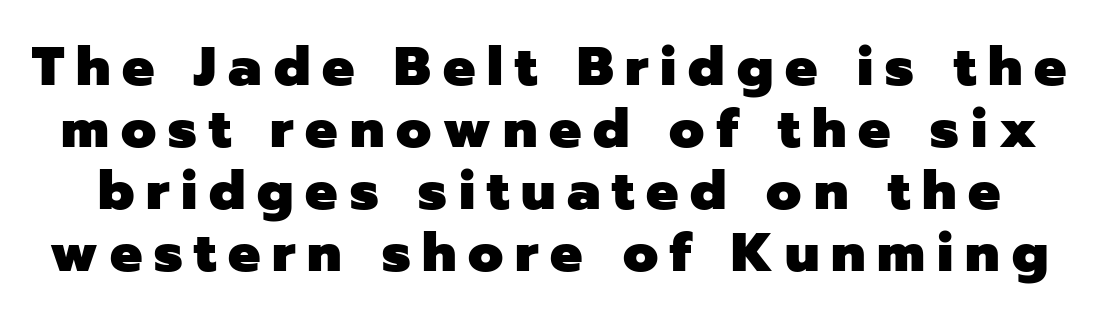
Q: Is the text bold? A: Yes.
Q: Is the text italic (slanted)? A: No, it is upright.
Q: Is the typeface a serif or a sans-serif typeface? A: Sans-serif.
Q: Is the text underlined? A: No.
Q: Is the spacing between letters normal or unusually wide? A: Unusually wide.
Q: Is the spacing between lines tight, normal or loose? A: Tight.
Q: Width (condensed, normal, or wide)? A: Normal.
Q: Stroke contrast? A: Low.
Q: x-height? A: Medium.
Q: Monospaced? A: No.
